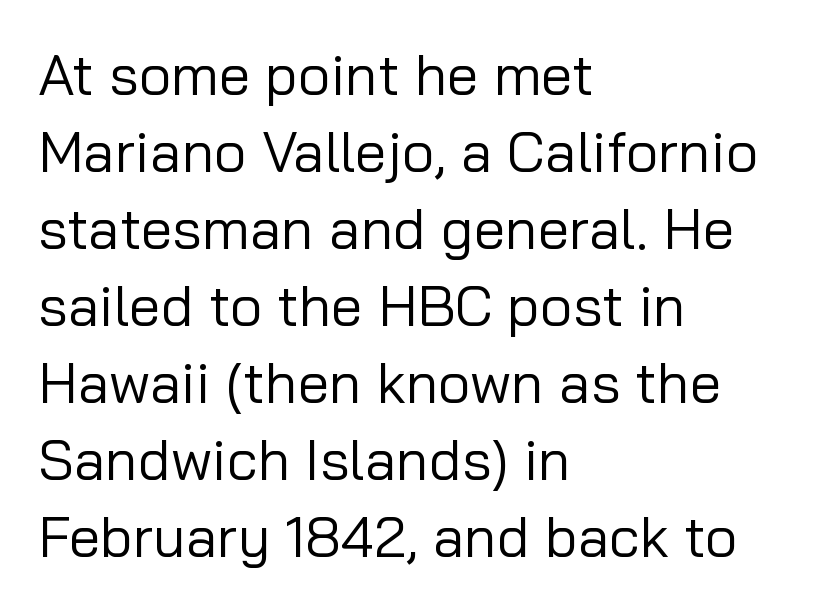
The image shows 57 px regular-weight sans-serif type, upright; set left-aligned, normal line spacing (1.35x), normal letter spacing, not underlined; low stroke contrast and a medium x-height.
